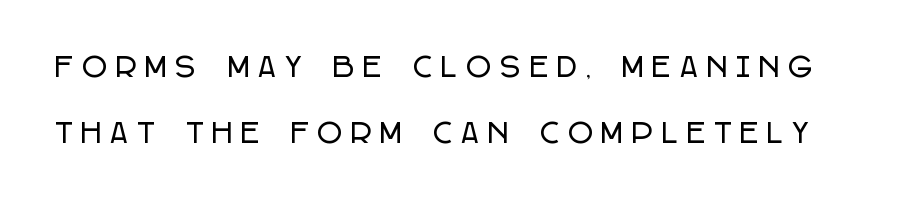
{"italic": "no", "underline": "no", "line_spacing": "loose", "line_spacing_ratio": 2.46, "letter_spacing": "wide", "letter_spacing_em": 0.34, "glyph_px": 27}
